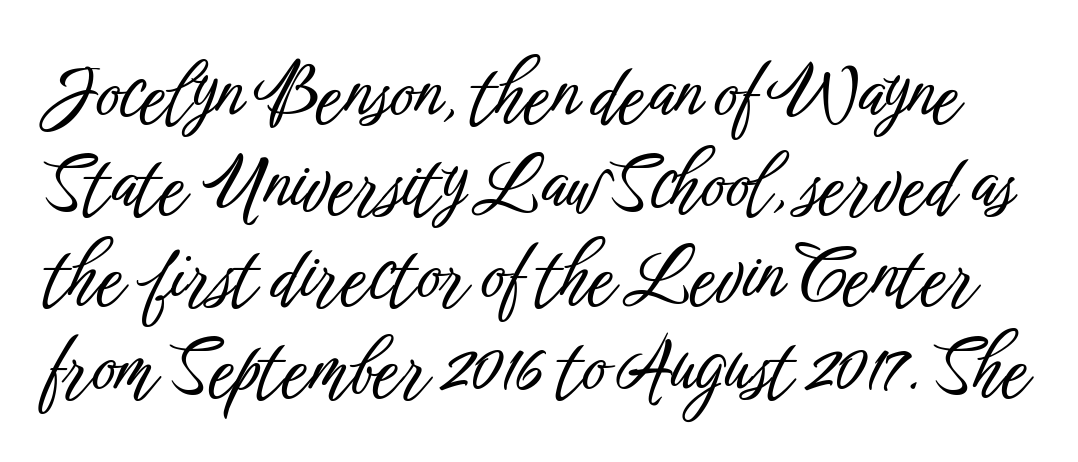
The zone under the glyphs is completely vacant. The rendering uses natural spacing where letterforms have individual widths. The passage shown stacks its lines at a standard gap. You can tell from the bare stems that sans-serif type was used. The passage shown has conventional tracking throughout.
